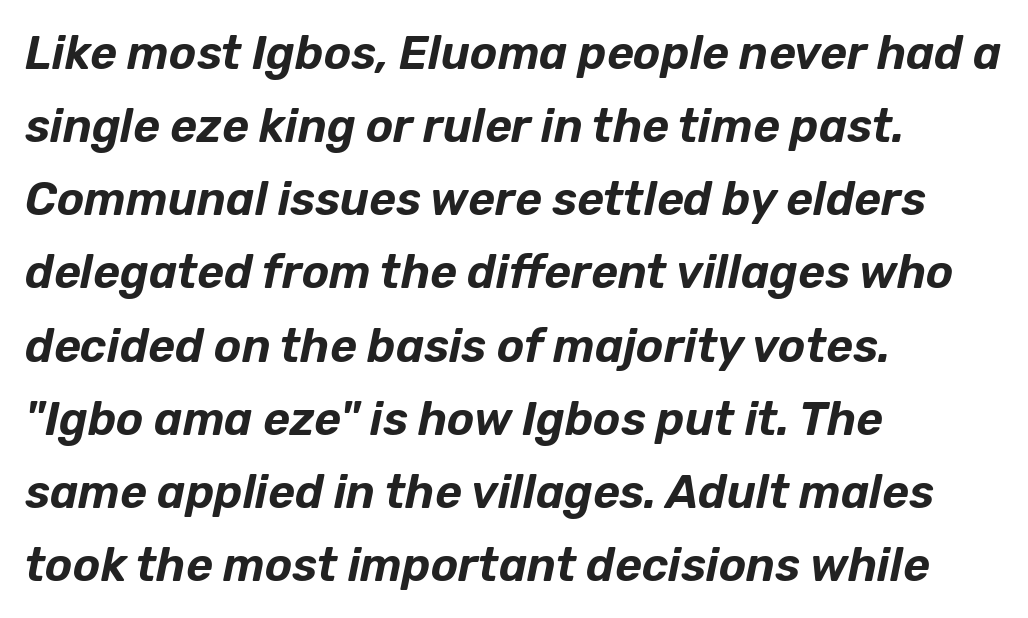
Q: Is the text italic (slanted)? A: Yes, it leans right by about 12 degrees.
Q: Is the text underlined? A: No.
Q: How is the paragraph aligned? A: Left-aligned.
Q: Is the spacing between letters normal or unusually wide? A: Normal.
Q: Is the spacing between lines tight, normal or loose? A: Normal.
Q: Width (condensed, normal, or wide)? A: Normal.
Q: Stroke contrast? A: Low.
Q: x-height? A: Medium.
Q: Monospaced? A: No.
